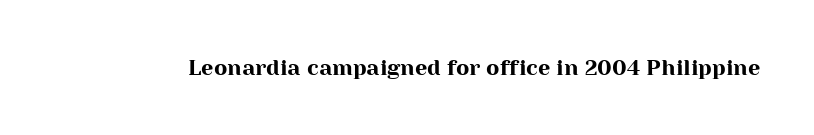
Q: Is the text italic (slanted)? A: No, it is upright.
Q: Is the text underlined? A: No.
Q: Is the spacing between letters normal or unusually wide? A: Normal.
